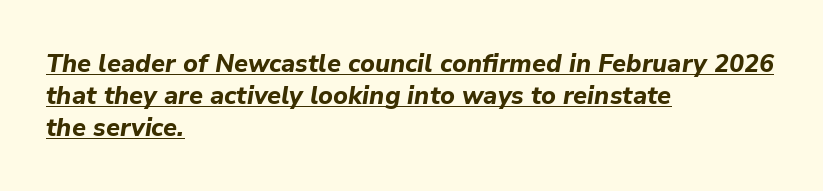
The image shows 25 px bold type, italic (leaning right); set left-aligned, normal line spacing (1.28x), normal letter spacing, underlined.
